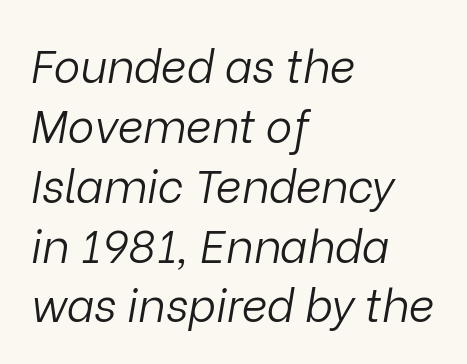
The image shows 45 px light type, italic (leaning right); set left-aligned, normal line spacing (1.33x), normal letter spacing, not underlined; low stroke contrast and a medium x-height.
